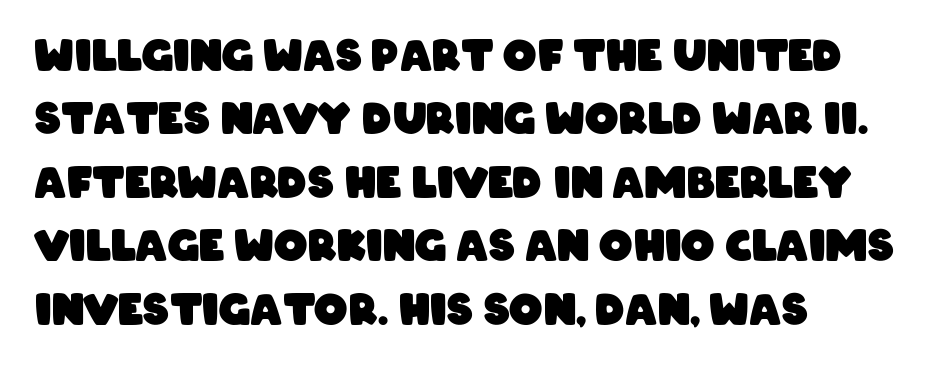
Q: Is the text bold? A: Yes.
Q: Is the typeface a serif or a sans-serif typeface? A: Sans-serif.
Q: Is the text underlined? A: No.
Q: How is the paragraph aligned? A: Left-aligned.
Q: Is the spacing between letters normal or unusually wide? A: Normal.
Q: Is the spacing between lines tight, normal or loose? A: Normal.
Q: Width (condensed, normal, or wide)? A: Condensed.
Q: Stroke contrast? A: Low.
Q: x-height? A: Large.
Q: Monospaced? A: No.
